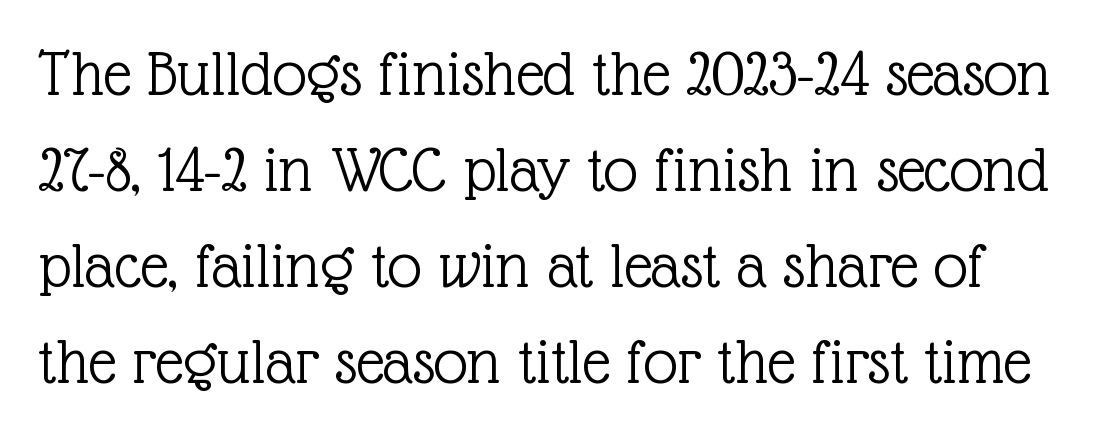
Q: Is the text bold? A: No.
Q: Is the text italic (slanted)? A: No, it is upright.
Q: Is the typeface a serif or a sans-serif typeface? A: Serif.
Q: Is the text underlined? A: No.
Q: Is the spacing between letters normal or unusually wide? A: Normal.
Q: Is the spacing between lines tight, normal or loose? A: Normal.
Q: Width (condensed, normal, or wide)? A: Normal.
Q: x-height? A: Medium.
Q: Monospaced? A: No.
